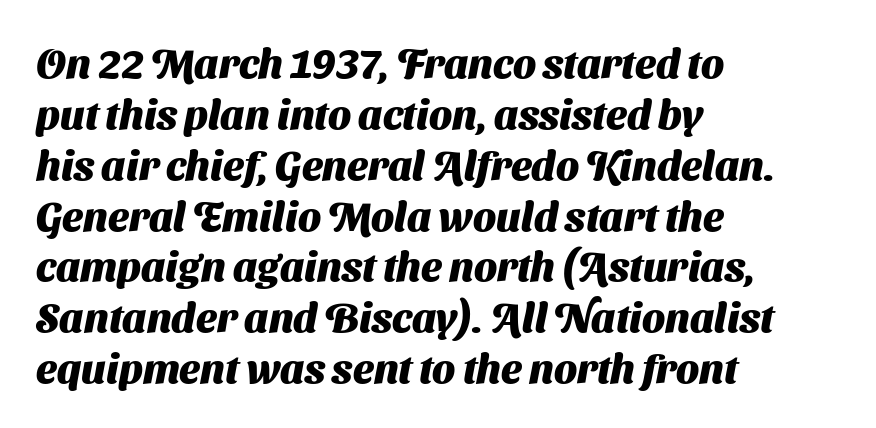
Q: Is the text bold? A: Yes.
Q: Is the typeface a serif or a sans-serif typeface? A: Sans-serif.
Q: Is the text underlined? A: No.
Q: How is the paragraph aligned? A: Left-aligned.
Q: Is the spacing between letters normal or unusually wide? A: Normal.
Q: Width (condensed, normal, or wide)? A: Normal.
Q: Stroke contrast? A: Medium.
Q: x-height? A: Medium.
Q: Monospaced? A: No.
